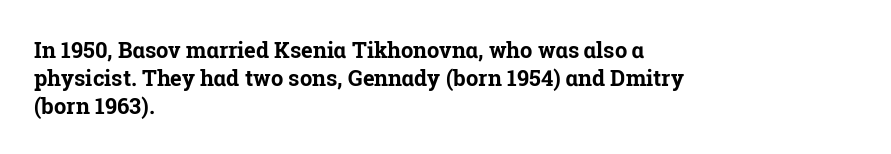
{"italic": "no", "bold": "yes", "underline": "no", "align": "left", "line_spacing": "normal", "line_spacing_ratio": 1.27, "letter_spacing": "normal", "letter_spacing_em": 0.0, "glyph_px": 22}
